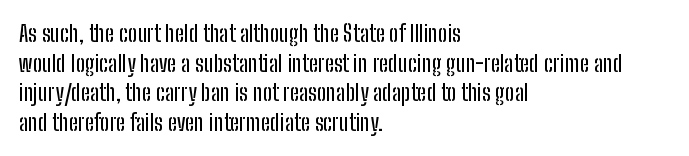
The image shows 23 px text type, upright; set left-aligned, normal line spacing (1.29x), normal letter spacing, not underlined.
